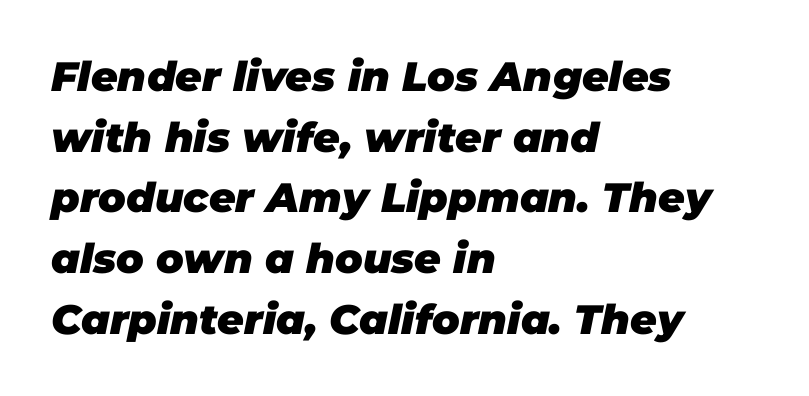
If you drew a line through each stem, it would be angled. The strip under each line holds only bare page. Left-aligned paragraph, ragged on the right. The typesetting leans heavy: a genuine bold. Each word holds together tightly as a unit, with standard inter-letter gaps.
